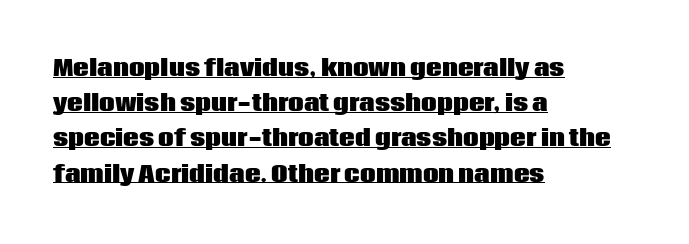
The compositor pushed each line to the left boundary. The lines sit at an ordinary, default distance from one another. Honestly, the underline is the first thing you notice here. Default kerning and tracking; the words read as compact shapes.
